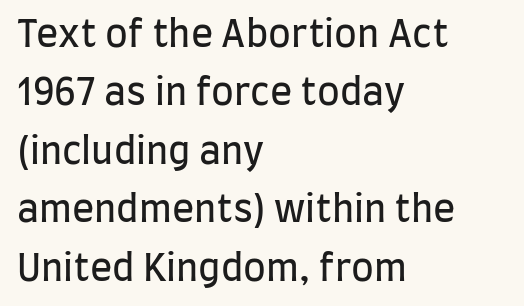
The image shows 37 px regular-weight, condensed sans-serif type, upright; set left-aligned, normal line spacing (1.58x), normal letter spacing, not underlined; low stroke contrast and a large x-height.
